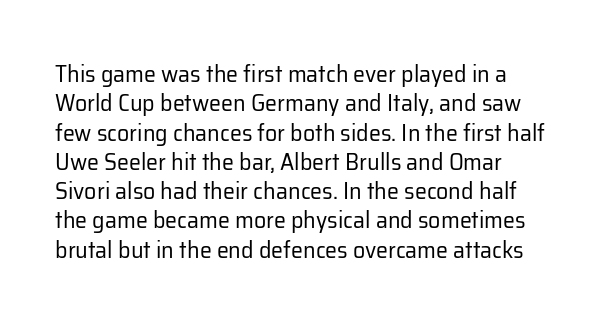
The image shows 24 px text type, upright; set line spacing 1.22x, normal letter spacing, not underlined.
